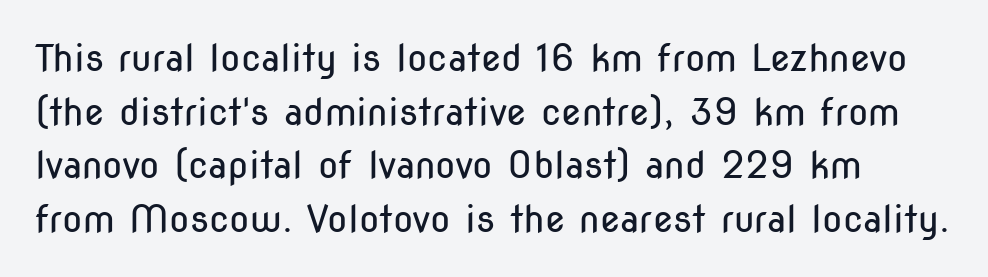
Q: Is the text bold? A: No.
Q: Is the text italic (slanted)? A: No, it is upright.
Q: Is the typeface a serif or a sans-serif typeface? A: Sans-serif.
Q: Is the text underlined? A: No.
Q: Is the spacing between letters normal or unusually wide? A: Normal.
Q: Is the spacing between lines tight, normal or loose? A: Normal.
Q: Width (condensed, normal, or wide)? A: Condensed.
Q: Stroke contrast? A: Low.
Q: x-height? A: Medium.
Q: Monospaced? A: No.
